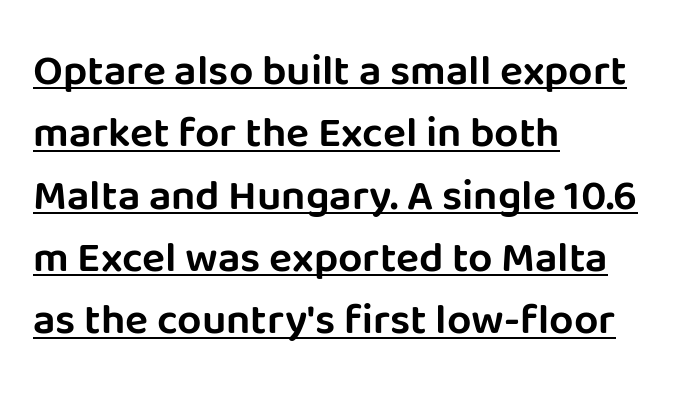
{"serif": "no", "italic": "no", "width": "normal", "stroke_contrast": "low", "x_height": "large", "monospaced": "no", "underline": "yes", "align": "left", "line_spacing": "normal", "line_spacing_ratio": 1.45, "letter_spacing": "normal", "letter_spacing_em": 0.0, "glyph_px": 43}
